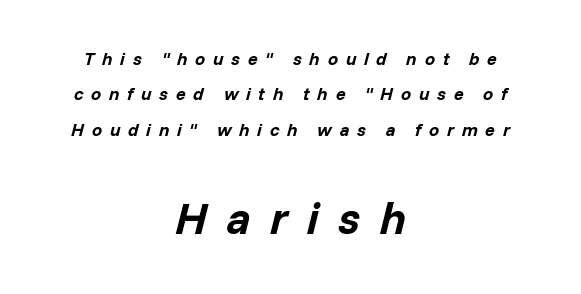
{"italic": "yes", "lean": "right", "slant_degrees": 14, "bold": "yes", "weight": "bold", "width": "normal", "stroke_contrast": "low", "x_height": "medium", "monospaced": "no", "underline": "no", "align": "center", "line_spacing": "loose", "line_spacing_ratio": 1.97, "letter_spacing": "wide", "letter_spacing_em": 0.43, "larger_block": "second", "size_ratio": 2.5, "glyph_px": 45}
